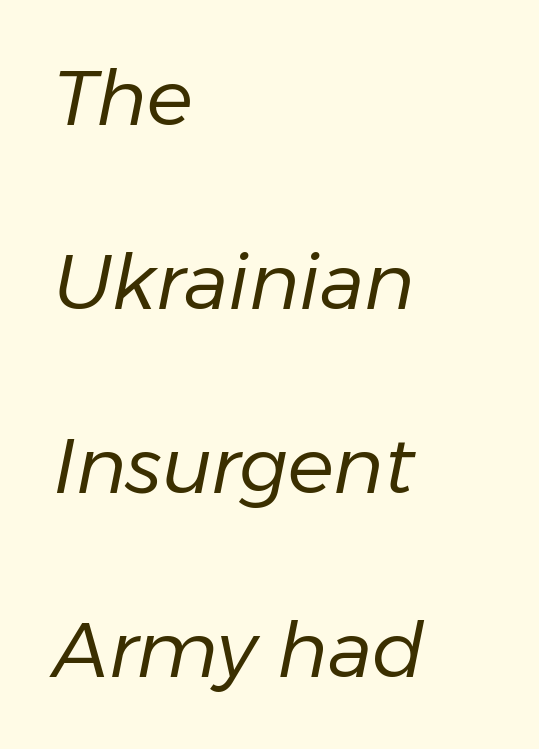
{"italic": "yes", "lean": "right", "slant_degrees": 11, "bold": "no", "weight": "regular", "width": "normal", "stroke_contrast": "low", "x_height": "medium", "monospaced": "no", "underline": "no", "align": "left", "line_spacing": "loose", "line_spacing_ratio": 2.39, "letter_spacing": "normal", "letter_spacing_em": 0.0, "glyph_px": 77}
